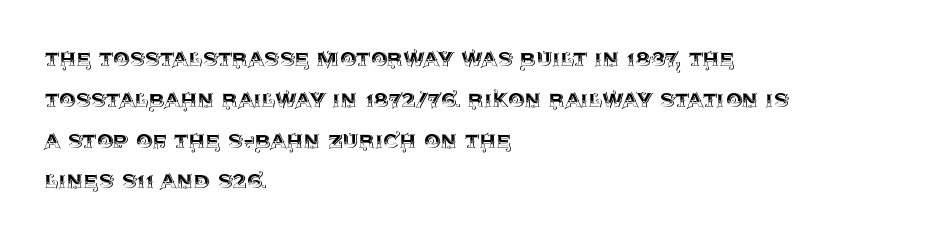
Q: Is the text italic (slanted)? A: No, it is upright.
Q: Is the text underlined? A: No.
Q: How is the paragraph aligned? A: Left-aligned.
Q: Is the spacing between letters normal or unusually wide? A: Normal.
Q: Is the spacing between lines tight, normal or loose? A: Normal.
